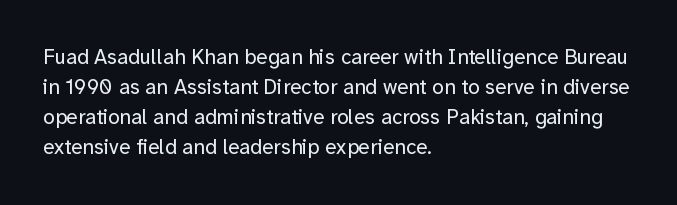
Compared with typical body copy, the letter spacing here is the same. The text block is weighted toward the left margin, trailing off unevenly rightward. The foot of each line stays bare and open. Evenly set lines give the paragraph a standard silhouette. Stroke thickness stays within the range of a standard reading face or lighter.
